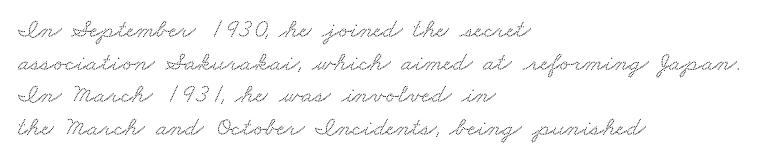
Q: Is the text underlined? A: No.
Q: How is the paragraph aligned? A: Left-aligned.
Q: Is the spacing between letters normal or unusually wide? A: Normal.
